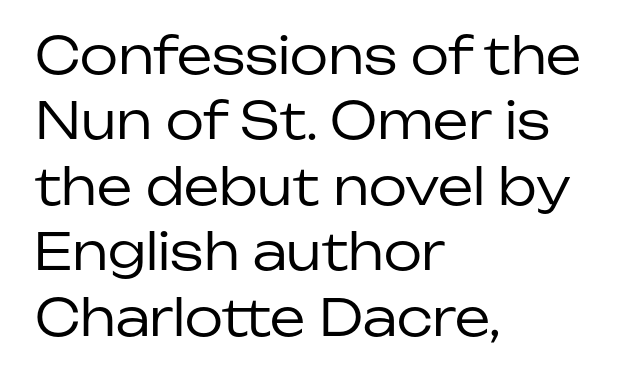
{"serif": "no", "italic": "no", "bold": "no", "weight": "regular", "width": "normal", "stroke_contrast": "low", "x_height": "medium", "monospaced": "no", "underline": "no", "align": "left", "line_spacing": "normal", "line_spacing_ratio": 1.31, "letter_spacing": "normal", "letter_spacing_em": 0.0, "glyph_px": 50}
